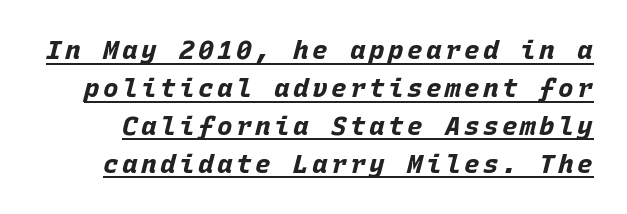
The image shows 26 px bold type, italic (leaning right); set normal line spacing (1.46x), underlined.
